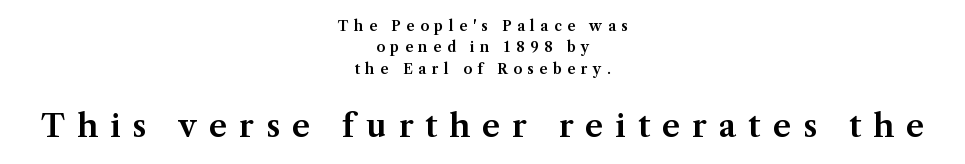
Character widths vary here, with narrow letters taking less room than wide ones. The rows are spaced the way most documents space them. Of the two passages, the one underneath uses the larger point size. This sample uses expanded letter spacing, leaving extra air between glyphs. A centered setting, common on invitations and titles, is used for this passage.
